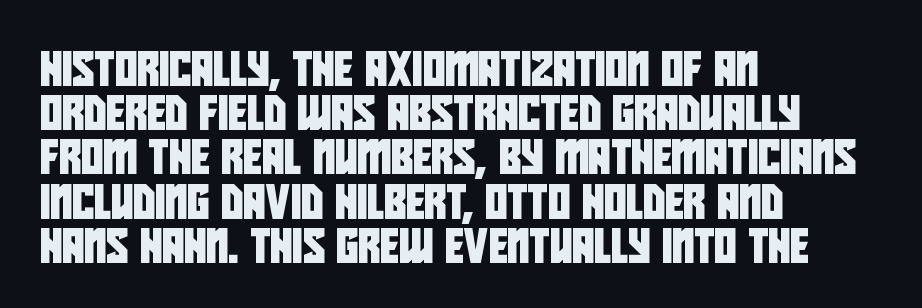
{"serif": "no", "width": "condensed", "stroke_contrast": "low", "x_height": "large", "monospaced": "no", "underline": "no", "align": "left", "line_spacing": "normal", "line_spacing_ratio": 1.3, "letter_spacing": "normal", "letter_spacing_em": 0.0, "glyph_px": 34}
